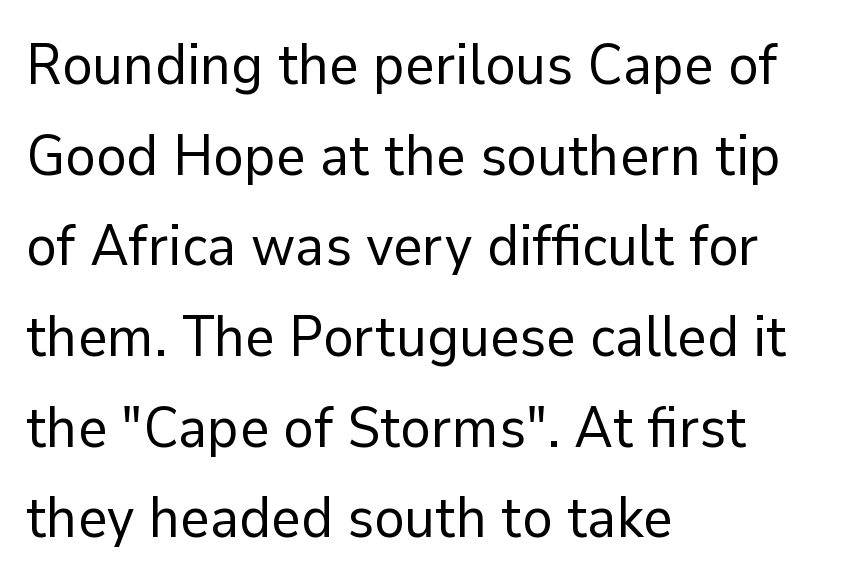
Q: Is the text bold? A: No.
Q: Is the text italic (slanted)? A: No, it is upright.
Q: Is the typeface a serif or a sans-serif typeface? A: Sans-serif.
Q: Is the text underlined? A: No.
Q: How is the paragraph aligned? A: Left-aligned.
Q: Is the spacing between letters normal or unusually wide? A: Normal.
Q: Is the spacing between lines tight, normal or loose? A: Normal.
Q: Width (condensed, normal, or wide)? A: Normal.
Q: Stroke contrast? A: Low.
Q: x-height? A: Medium.
Q: Monospaced? A: No.
